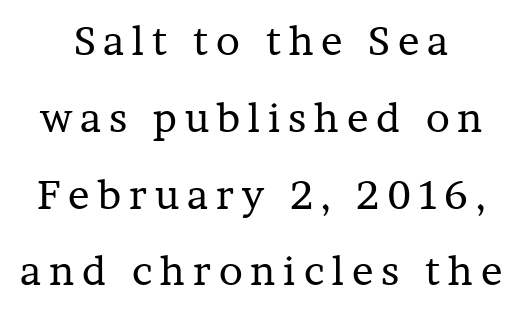
Q: Is the text bold? A: No.
Q: Is the text italic (slanted)? A: No, it is upright.
Q: Is the typeface a serif or a sans-serif typeface? A: Serif.
Q: Is the text underlined? A: No.
Q: Is the spacing between letters normal or unusually wide? A: Unusually wide.
Q: Is the spacing between lines tight, normal or loose? A: Loose.
Q: Width (condensed, normal, or wide)? A: Normal.
Q: Stroke contrast? A: Low.
Q: x-height? A: Medium.
Q: Monospaced? A: No.
